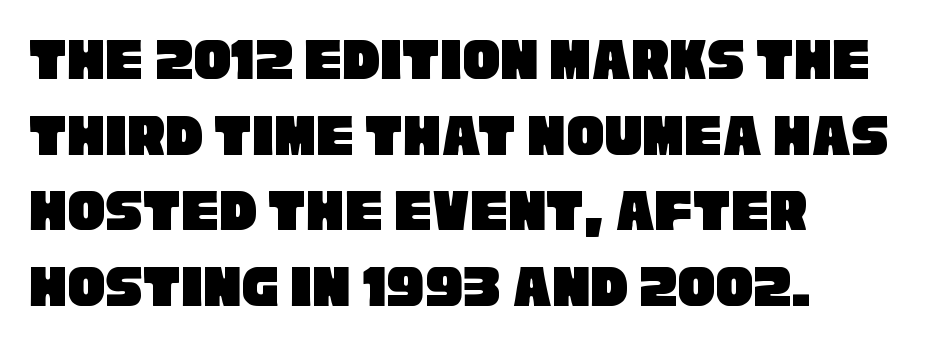
The image shows 62 px condensed sans-serif type; set left-aligned, line spacing 1.22x, normal letter spacing, not underlined; low stroke contrast and a large x-height.
